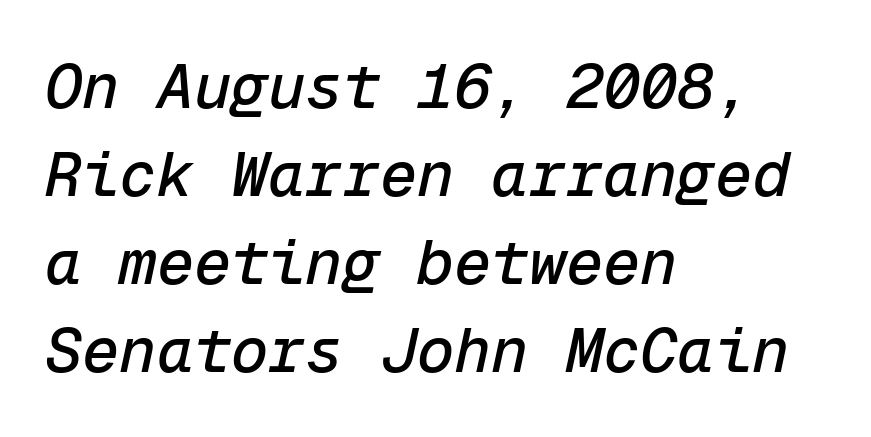
The image shows 62 px text type, italic (leaning right), monospaced; set left-aligned, normal line spacing (1.42x), normal letter spacing, not underlined; low stroke contrast and a medium x-height.
